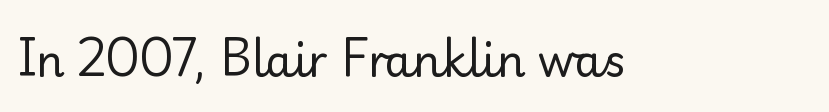
{"serif": "yes", "italic": "no", "bold": "no", "weight": "regular", "width": "normal", "stroke_contrast": "low", "x_height": "small", "monospaced": "no", "underline": "no", "letter_spacing": "normal", "letter_spacing_em": 0.0, "glyph_px": 44}
